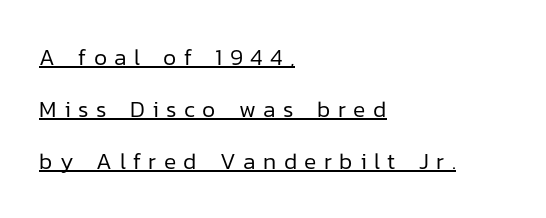
Q: Is the text bold? A: No.
Q: Is the text italic (slanted)? A: No, it is upright.
Q: Is the text underlined? A: Yes.
Q: How is the paragraph aligned? A: Left-aligned.
Q: Is the spacing between letters normal or unusually wide? A: Unusually wide.
Q: Is the spacing between lines tight, normal or loose? A: Loose.
